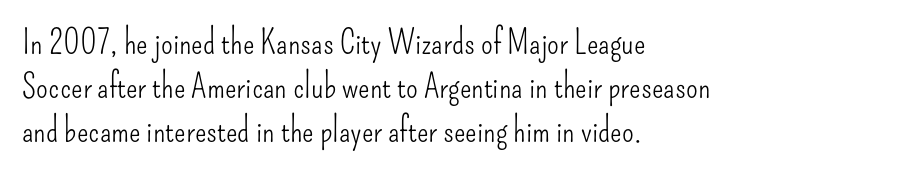
The image shows 34 px light, condensed sans-serif type, upright; set left-aligned, normal line spacing (1.29x), normal letter spacing, not underlined; low stroke contrast and a small x-height.
